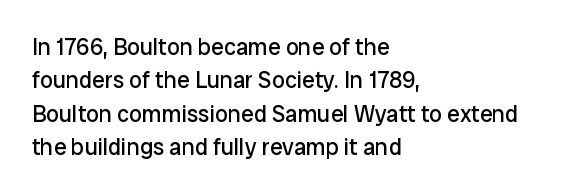
Q: Is the text bold? A: No.
Q: Is the text italic (slanted)? A: No, it is upright.
Q: Is the text underlined? A: No.
Q: How is the paragraph aligned? A: Left-aligned.
Q: Is the spacing between letters normal or unusually wide? A: Normal.
Q: Is the spacing between lines tight, normal or loose? A: Normal.
